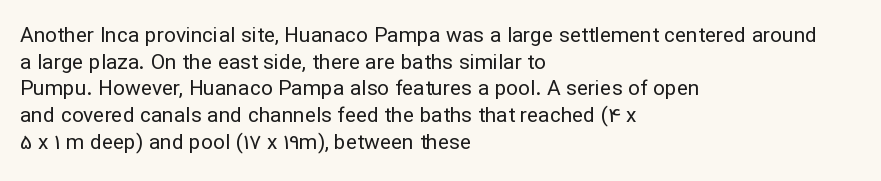
Summary of weight: not heavy and not bold. The vertical gap from one line to the next is medium. The type is set solid horizontally, with unmodified tracking. No italicization has been applied; the sample stays upright. The paragraph shown leans on its left margin. The gap between lines stays unmarked.
